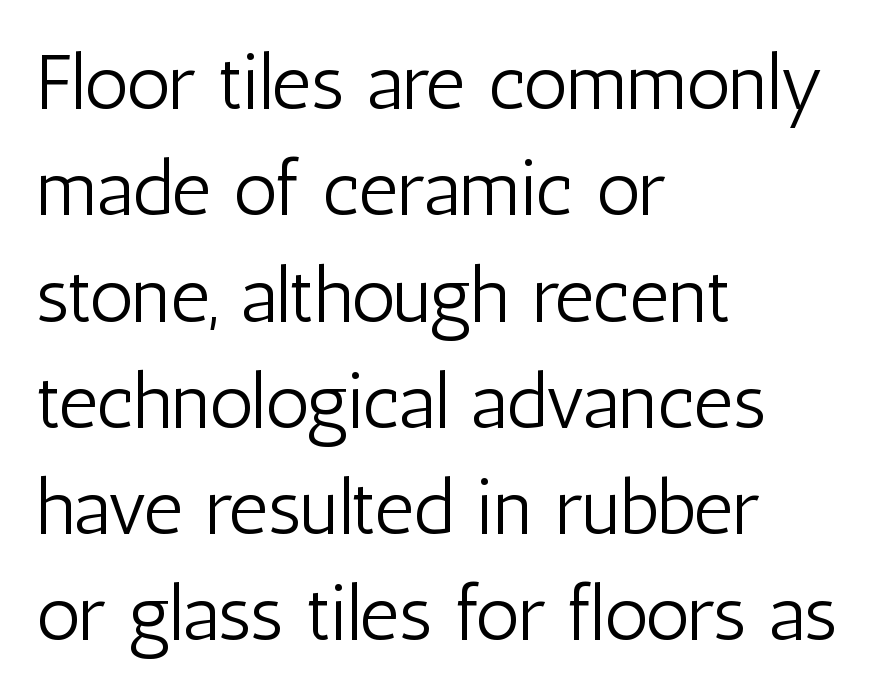
Q: Is the text bold? A: No.
Q: Is the text italic (slanted)? A: No, it is upright.
Q: Is the typeface a serif or a sans-serif typeface? A: Sans-serif.
Q: Is the text underlined? A: No.
Q: How is the paragraph aligned? A: Left-aligned.
Q: Is the spacing between letters normal or unusually wide? A: Normal.
Q: Is the spacing between lines tight, normal or loose? A: Normal.
Q: Width (condensed, normal, or wide)? A: Condensed.
Q: Stroke contrast? A: Low.
Q: x-height? A: Medium.
Q: Monospaced? A: No.
